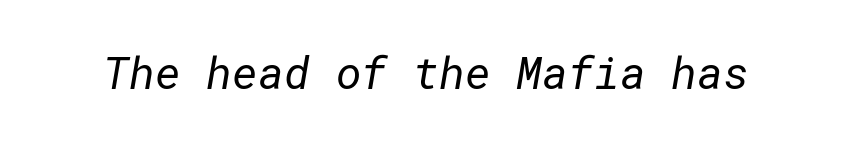
This rendering features lettering with no underline. These glyphs show unthickened strokes, regular width or finer. Spacing between characters is what you'd get straight out of the box. Grotesque or geometric, the face here clearly has no serifs.
